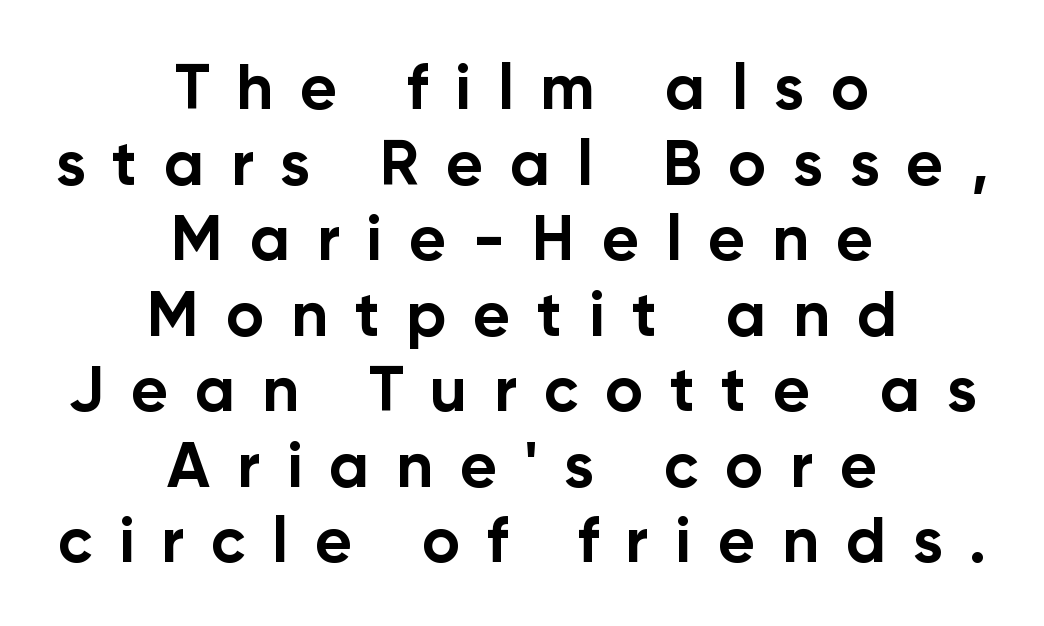
Rule under the text: the space is simply empty. Plenty of ink on the page — the face is bold. Characters remain perfectly vertical along every line. Is this a fixed-width face? No — the glyphs have proportional, varying widths.
